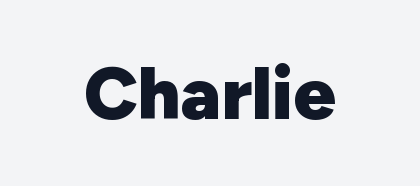
{"serif": "no", "italic": "no", "bold": "yes", "weight": "heavy", "width": "normal", "stroke_contrast": "low", "x_height": "medium", "monospaced": "no", "underline": "no", "letter_spacing": "normal", "letter_spacing_em": 0.0, "glyph_px": 74}
